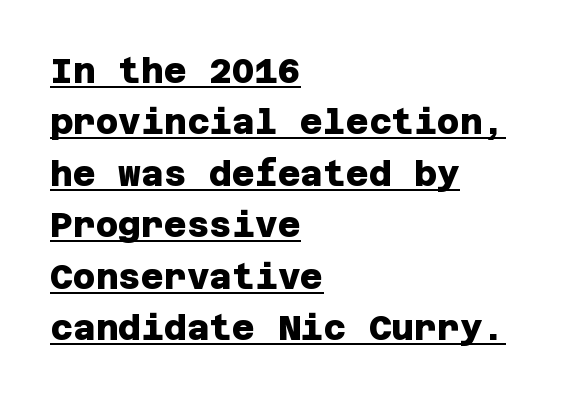
The space between consecutive lines is moderate. In CSS terms this would be text-align: left. Grotesque or geometric, the face here clearly has no serifs. The string is rendered with underlining switched on. Letter spacing: default.
